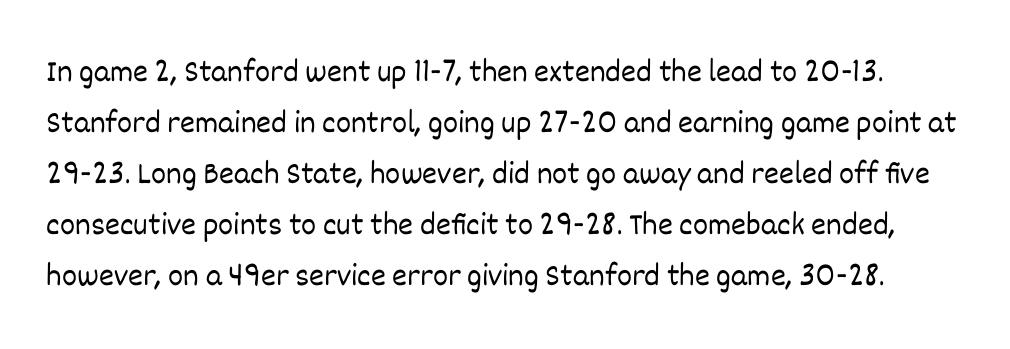
{"italic": "no", "bold": "no", "weight": "light", "width": "normal", "stroke_contrast": "low", "x_height": "large", "monospaced": "no", "underline": "no", "line_spacing": "normal", "line_spacing_ratio": 1.59, "letter_spacing": "normal", "letter_spacing_em": 0.0, "glyph_px": 32}
